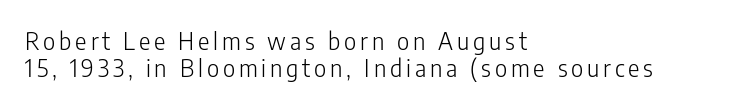
{"italic": "no", "bold": "no", "underline": "no", "align": "left", "line_spacing": "tight", "line_spacing_ratio": 1.13, "glyph_px": 24}
